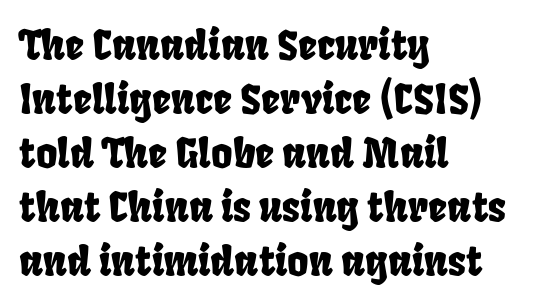
This sample uses plain, unmodified letter spacing. Regarding serifs, this sample does without them. The vertical gap from one line to the next is medium. Type without underlining. Spacing verdict: proportional, widths tailored to each character. Caption: multi-line text, flush left, ragged right.
